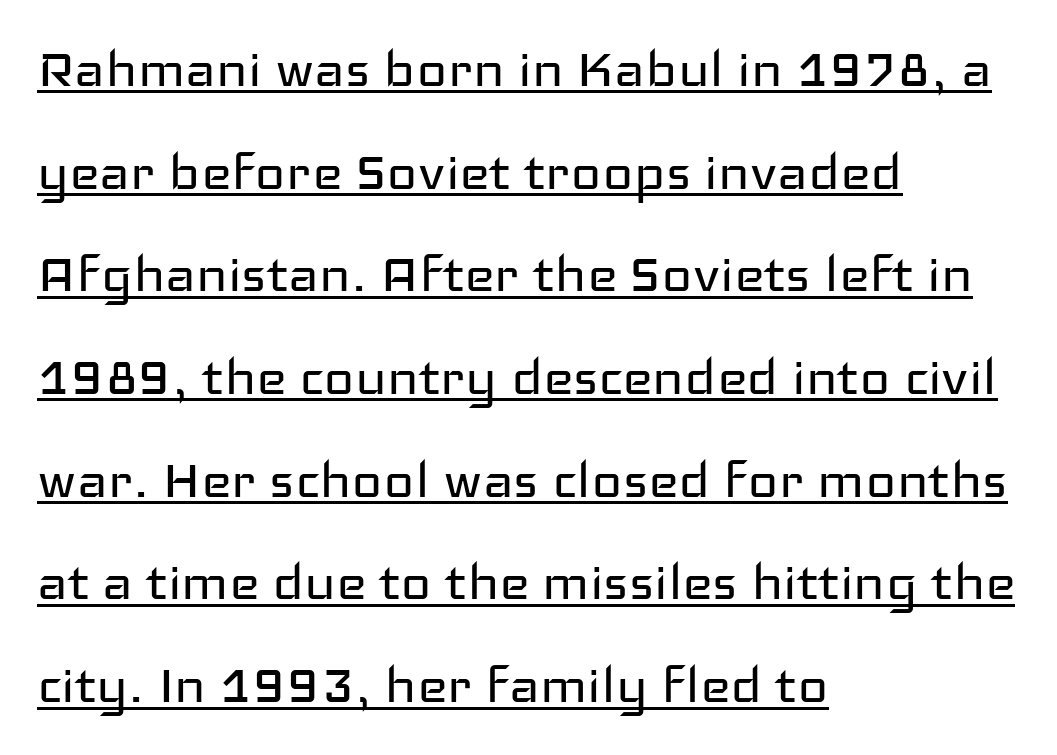
Q: Is the text bold? A: No.
Q: Is the text italic (slanted)? A: No, it is upright.
Q: Is the typeface a serif or a sans-serif typeface? A: Sans-serif.
Q: Is the text underlined? A: Yes.
Q: How is the paragraph aligned? A: Left-aligned.
Q: Is the spacing between letters normal or unusually wide? A: Normal.
Q: Is the spacing between lines tight, normal or loose? A: Normal.
Q: Width (condensed, normal, or wide)? A: Wide.
Q: Stroke contrast? A: Low.
Q: x-height? A: Medium.
Q: Monospaced? A: No.
